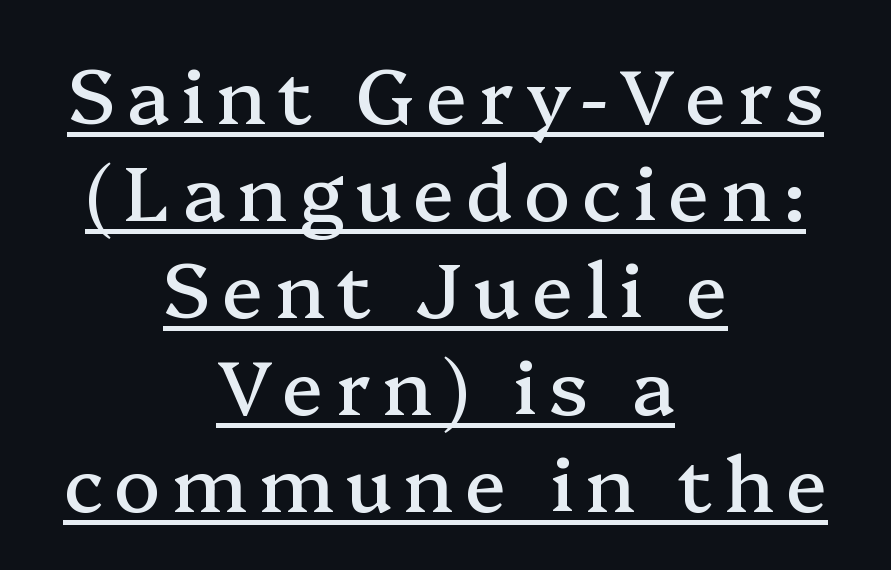
Q: Is the text italic (slanted)? A: No, it is upright.
Q: Is the typeface a serif or a sans-serif typeface? A: Serif.
Q: Is the text underlined? A: Yes.
Q: How is the paragraph aligned? A: Centered.
Q: Is the spacing between lines tight, normal or loose? A: Normal.
Q: Width (condensed, normal, or wide)? A: Normal.
Q: Stroke contrast? A: Medium.
Q: x-height? A: Medium.
Q: Monospaced? A: No.
